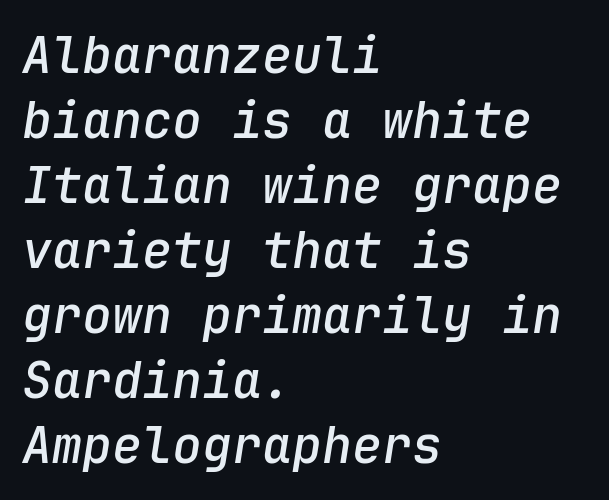
The image shows 50 px semibold type, italic (leaning right), monospaced; set left-aligned, normal line spacing (1.3x), normal letter spacing, not underlined; low stroke contrast and a medium x-height.
